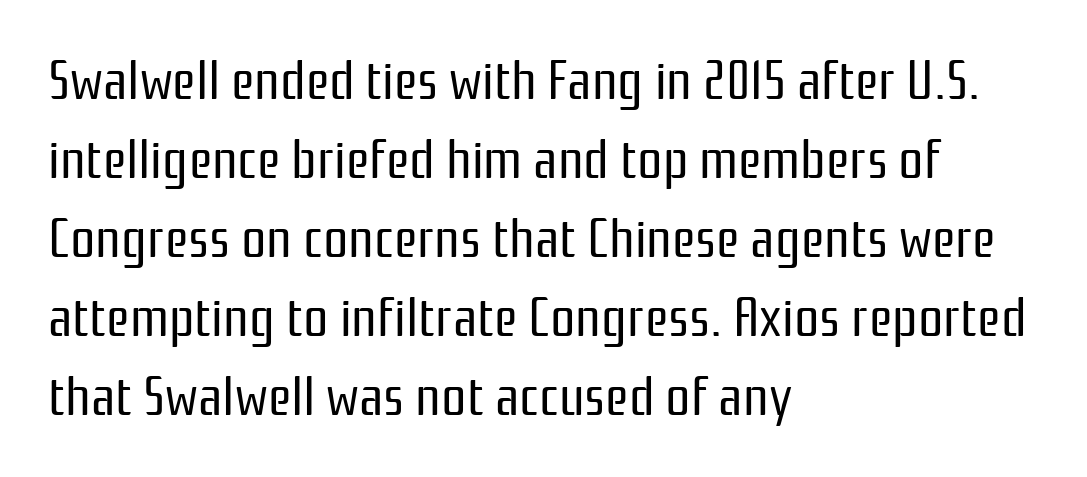
The image shows 56 px regular-weight, condensed sans-serif type, upright; set left-aligned, normal line spacing (1.41x), normal letter spacing, not underlined; low stroke contrast and a medium x-height.
